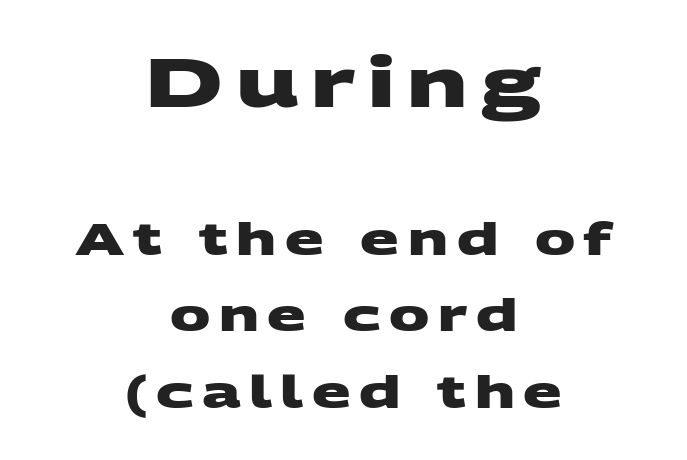
Leftover space on each line is divided equally before and after the words. Clear beneath every line of the passage. Compare the two chunks: the upper has the greater cap height. Emphasis by weight is at full strength: bold. This rendering employs a face without finishing strokes, i.e., a sans-serif. The block of text has a typical density, with ordinary space between rows.
